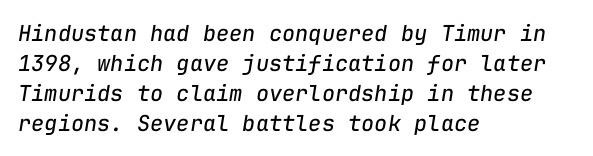
{"italic": "yes", "lean": "right", "slant_degrees": 9, "bold": "no", "underline": "no", "align": "left", "line_spacing": "normal", "line_spacing_ratio": 1.36, "letter_spacing": "normal", "letter_spacing_em": 0.0, "glyph_px": 22}
